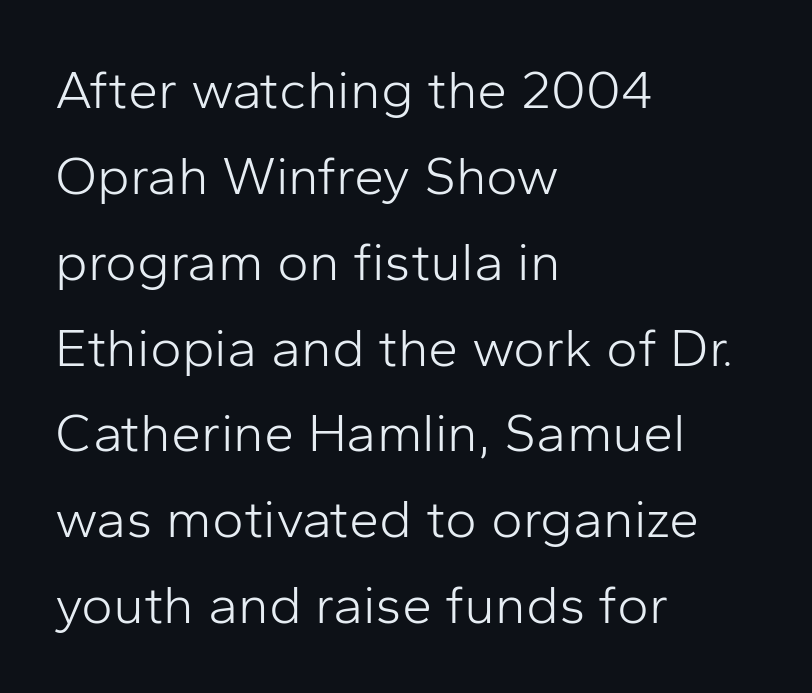
Q: Is the text bold? A: No.
Q: Is the text italic (slanted)? A: No, it is upright.
Q: Is the typeface a serif or a sans-serif typeface? A: Sans-serif.
Q: Is the text underlined? A: No.
Q: How is the paragraph aligned? A: Left-aligned.
Q: Is the spacing between letters normal or unusually wide? A: Normal.
Q: Is the spacing between lines tight, normal or loose? A: Normal.
Q: Width (condensed, normal, or wide)? A: Normal.
Q: Stroke contrast? A: Low.
Q: x-height? A: Medium.
Q: Monospaced? A: No.
